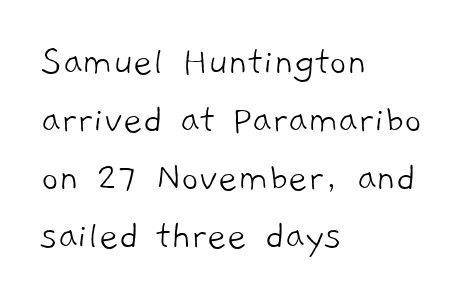
Serif or sans? Sans — the stroke terminals are bare. The rag falls on the right side of this text block. Characters follow at the spacing the type designer built in. No word sits above an underline. Weight: regular or lighter. Horizontal bands of white between lines are of average thickness.
